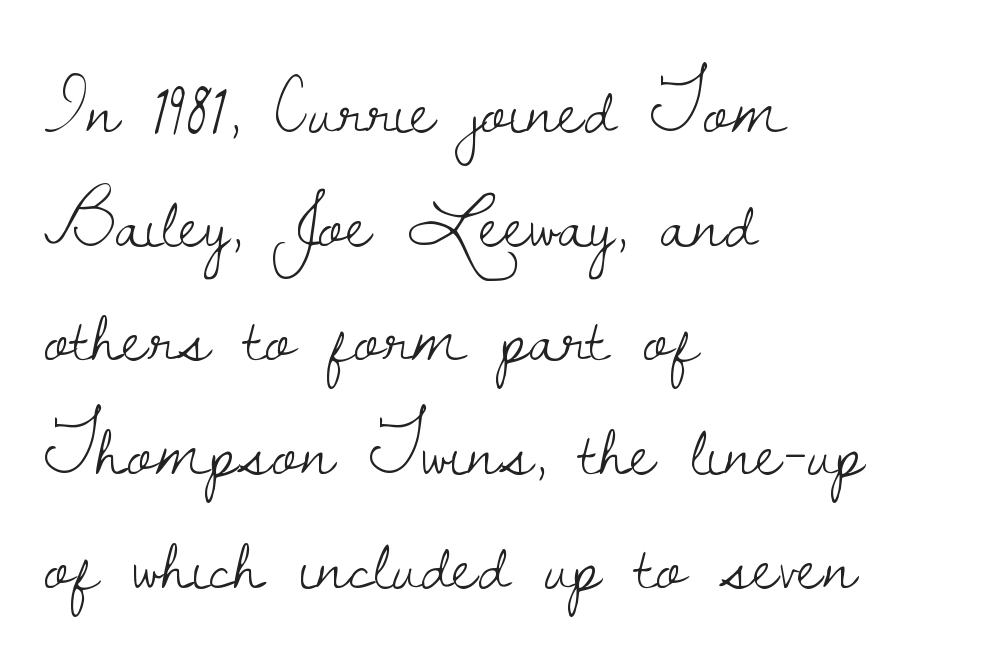
Line spacing here is normal. The glyphs in this specimen are seriffed. Each letter keeps its own natural width here, so spacing adapts to shape. This rendering leaves character spacing at its baseline value. Layout note: lines flush left. Weight: not bold — regular or lighter.
